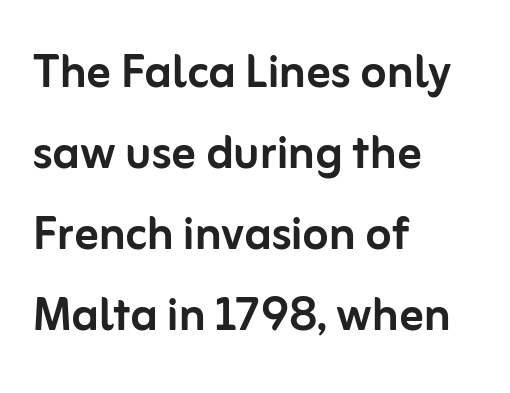
Reading down the block, your eye returns to a fixed left position each line. This sample has the flowing, uneven cadence of proportional lettering. Italic? Not at all — the glyphs are vertical. The glyphs in this specimen are sans serif.
